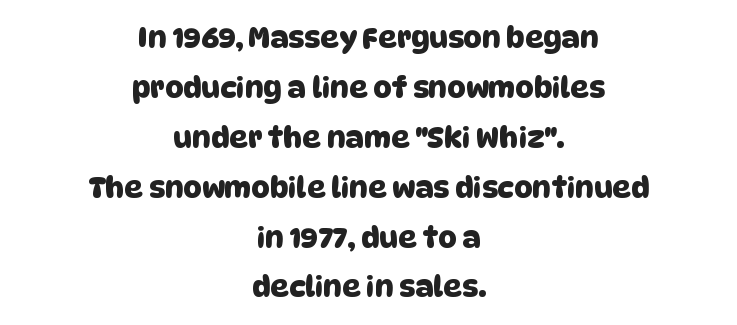
{"serif": "no", "width": "normal", "stroke_contrast": "low", "x_height": "large", "monospaced": "no", "underline": "no", "align": "center", "line_spacing_ratio": 1.72, "letter_spacing": "normal", "letter_spacing_em": 0.0, "glyph_px": 29}
